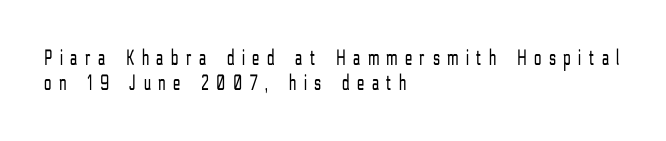
The image shows 23 px text type, upright; set left-aligned, tight line spacing (1.08x), unusually wide letter spacing (+0.34 em), not underlined.
